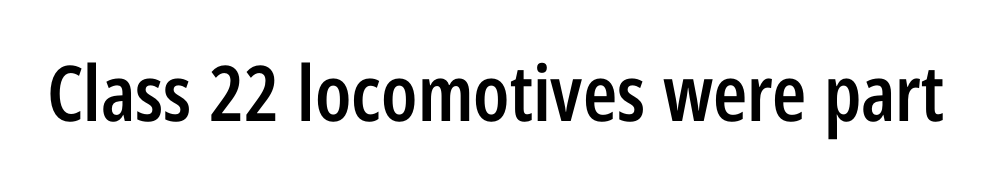
{"serif": "no", "italic": "no", "bold": "semi", "weight": "semibold", "width": "condensed", "stroke_contrast": "low", "x_height": "medium", "monospaced": "no", "underline": "no", "letter_spacing": "normal", "letter_spacing_em": 0.0, "glyph_px": 77}
